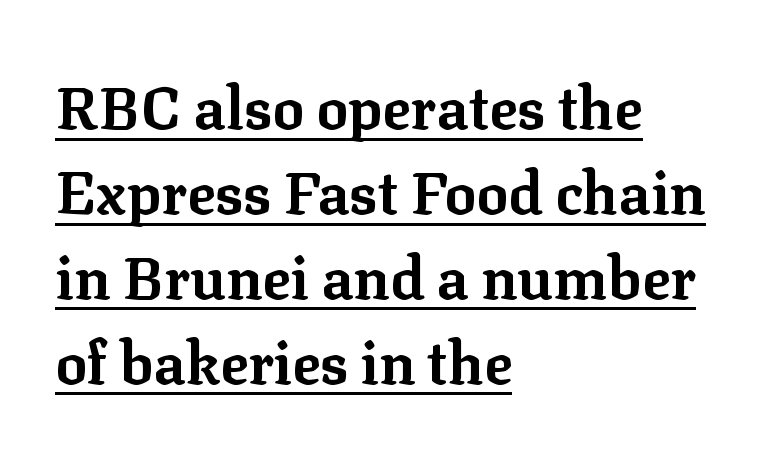
{"serif": "yes", "italic": "no", "bold": "yes", "weight": "bold", "width": "normal", "stroke_contrast": "low", "x_height": "medium", "monospaced": "no", "underline": "yes", "align": "left", "line_spacing": "normal", "line_spacing_ratio": 1.44, "letter_spacing": "normal", "letter_spacing_em": 0.0, "glyph_px": 59}
